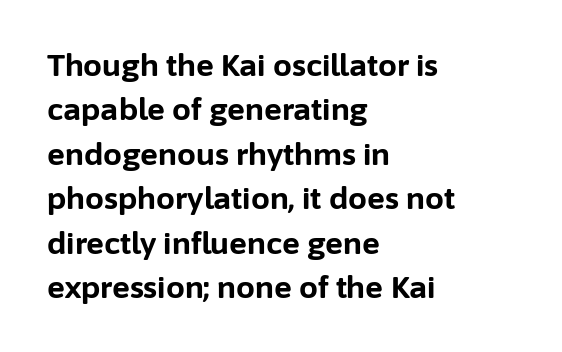
The image shows 30 px bold sans-serif type, upright; set left-aligned, normal line spacing (1.48x), normal letter spacing, not underlined; low stroke contrast and a medium x-height.
